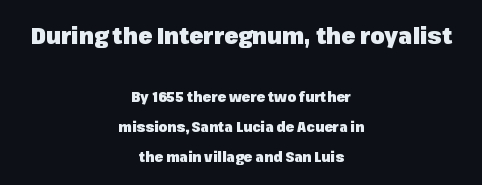
The image shows 23 px bold type, upright; set centered, loose line spacing (2.14x), normal letter spacing, not underlined; the first (top) block is 1.64x larger.
